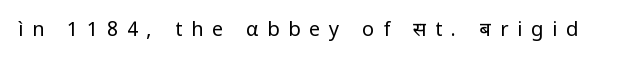
These lines have a slow, spaced-out rhythm from letter to letter. Every character sits straight up, as roman type does. Check the space under the baseline: it is left empty. Heaviness? Minimal to ordinary, like unemphasized prose.
